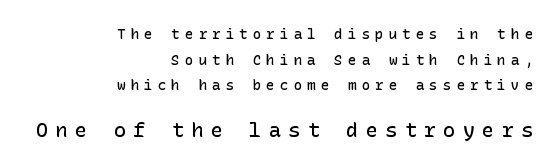
Q: Is the text bold? A: Semi-bold.
Q: Is the text italic (slanted)? A: No, it is upright.
Q: Is the text underlined? A: No.
Q: How is the paragraph aligned? A: Right-aligned.
Q: Is the spacing between letters normal or unusually wide? A: Unusually wide.
Q: Which block of text is set in a larger size, the first (top) or the second (bottom)? A: The second (bottom) one.
